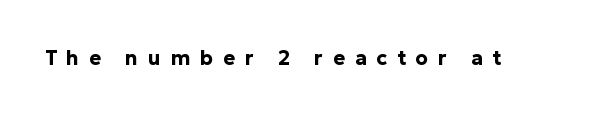
The lettering holds an erect, upright posture throughout. Every letter is thick-stroked: bold, no question. There is plenty of visible air inserted between adjacent glyphs. Honestly, there is no underline to notice here at all.
